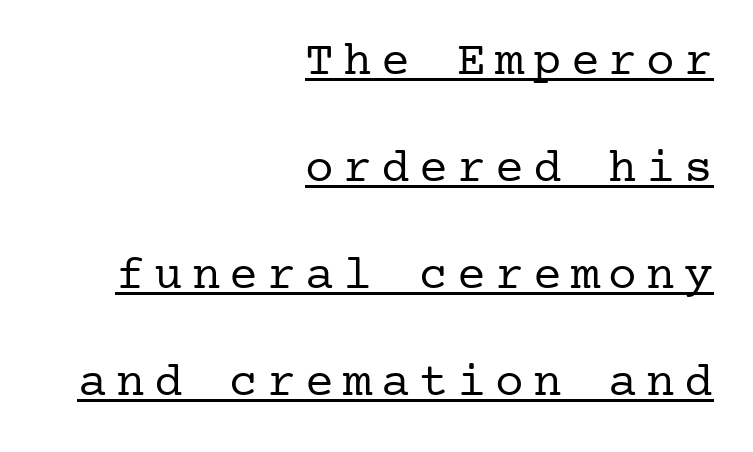
The image shows 48 px regular-weight serif type, upright; set right-aligned, loose line spacing (2.23x), underlined; low stroke contrast and a medium x-height.
